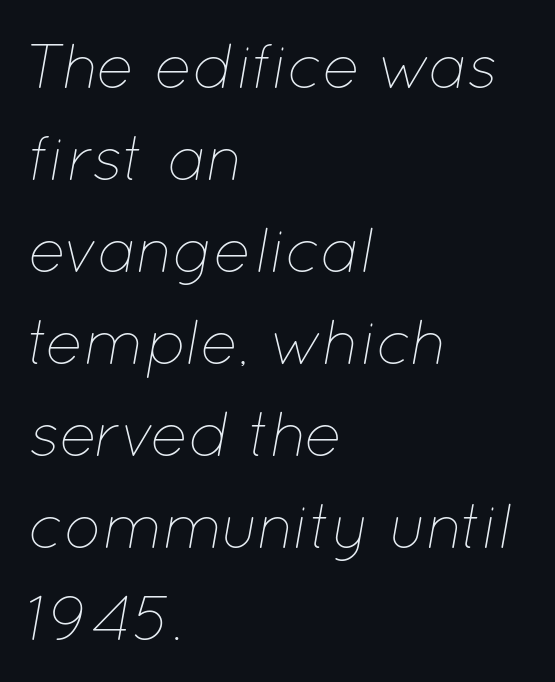
The image shows 63 px thin type, italic (leaning right); set left-aligned, normal line spacing (1.46x), normal letter spacing, not underlined; low stroke contrast and a medium x-height.
